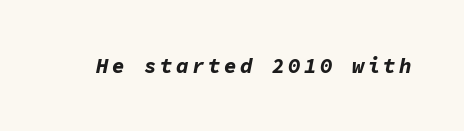
Set as a true bold cut, around the 700 mark. Underline: absent. Rendered with sloped, italic letterforms.
